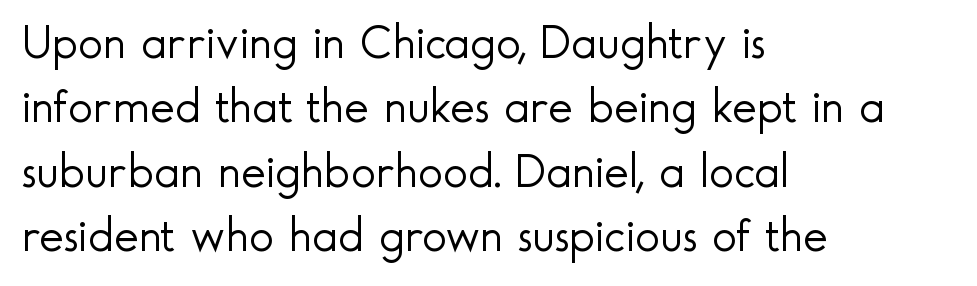
{"serif": "no", "italic": "no", "bold": "no", "weight": "light", "width": "normal", "x_height": "small", "monospaced": "no", "underline": "no", "align": "left", "line_spacing": "normal", "line_spacing_ratio": 1.37, "letter_spacing": "normal", "letter_spacing_em": 0.0, "glyph_px": 47}
